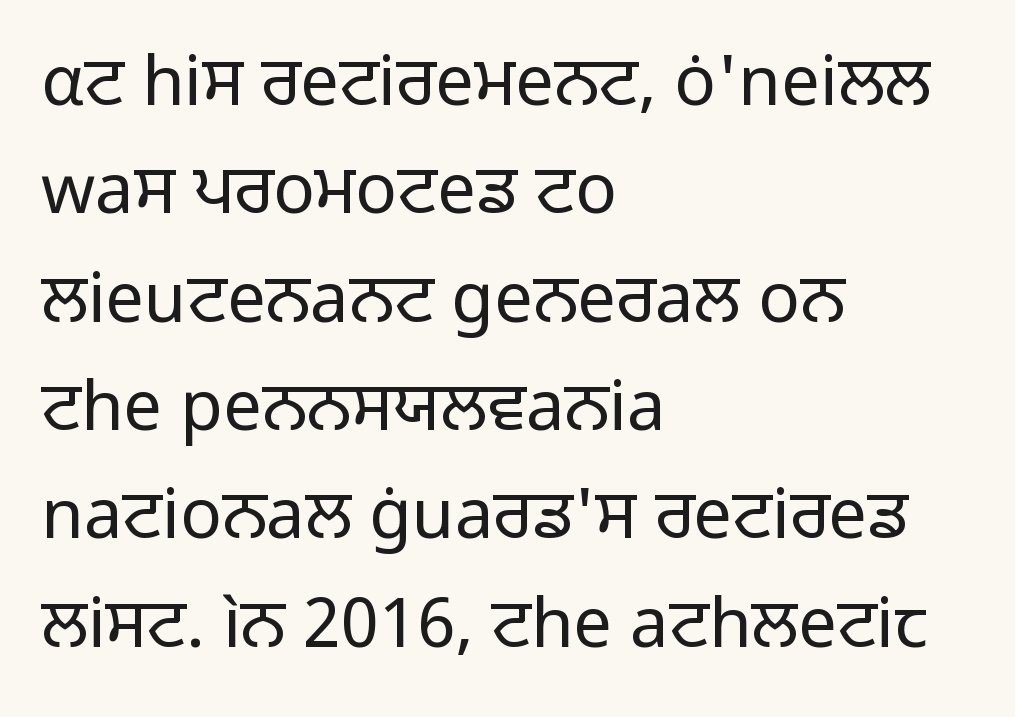
The foot of each line stays bare and open. Summary of vertical rhythm: regular, with standard interline spacing. The specimen reads as upright at a glance. One-word summary of the alignment: left.
